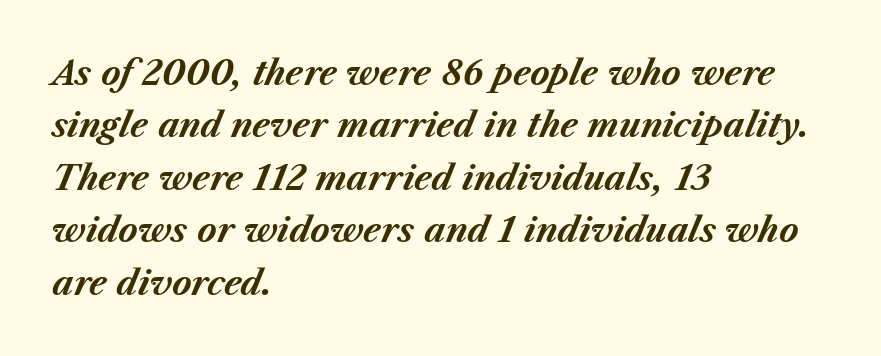
The image shows 33 px bold type, italic (leaning right); set left-aligned, normal line spacing (1.59x), normal letter spacing, not underlined; medium stroke contrast and a medium x-height.
